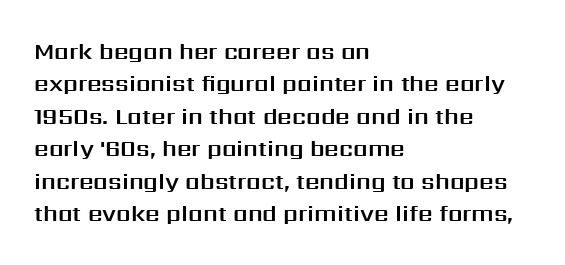
Rule under the text: the space is simply empty. Glyph-to-glyph distance matches everyday printed text. This block has exactly the height ordinary leading produces. Every character sits straight up, as roman type does. Teacher's note: observe the even left margin — that is flush-left alignment.
